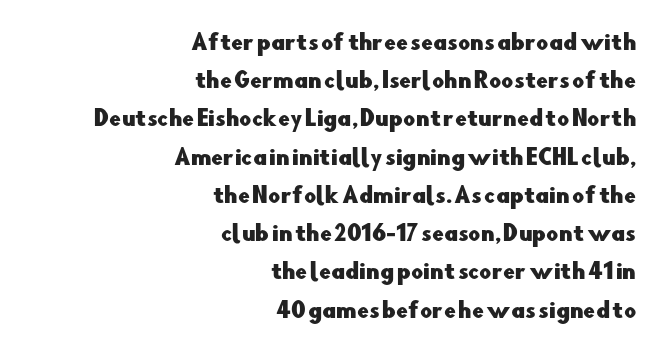
{"italic": "no", "underline": "no", "align": "right", "line_spacing_ratio": 1.82, "letter_spacing": "normal", "letter_spacing_em": 0.0, "glyph_px": 21}
